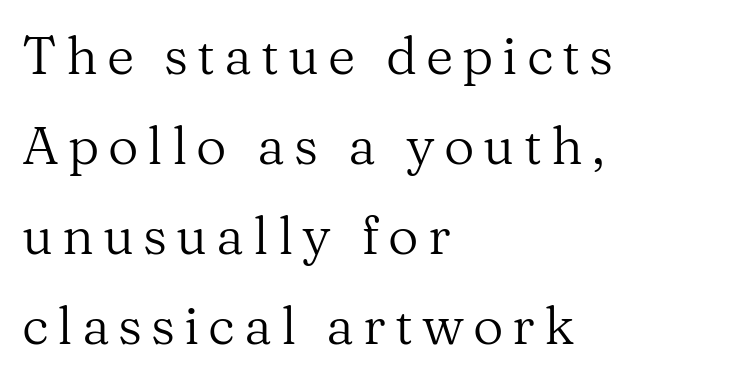
{"serif": "yes", "italic": "no", "bold": "no", "weight": "regular", "width": "normal", "stroke_contrast": "medium", "x_height": "medium", "monospaced": "no", "underline": "no", "align": "left", "line_spacing": "normal", "line_spacing_ratio": 1.7, "glyph_px": 53}
